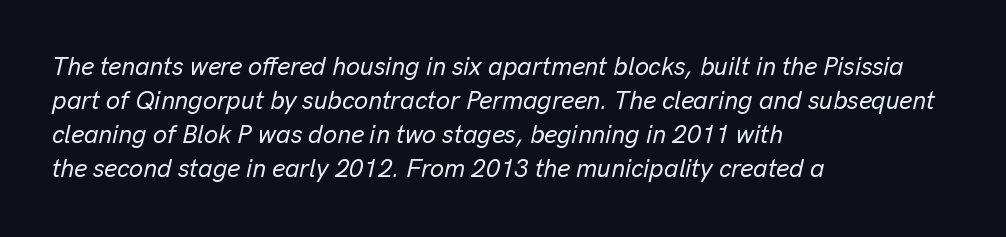
Q: Is the text italic (slanted)? A: Yes, it leans right by about 13 degrees.
Q: Is the text underlined? A: No.
Q: How is the paragraph aligned? A: Left-aligned.
Q: Is the spacing between letters normal or unusually wide? A: Normal.
Q: Is the spacing between lines tight, normal or loose? A: Normal.
